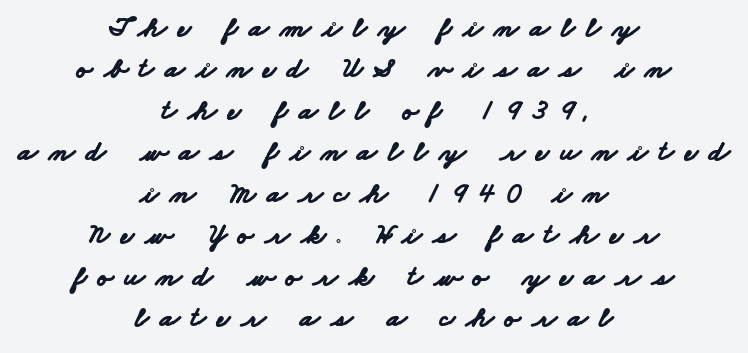
The image shows 29 px bold, wide sans-serif type; set centered, normal line spacing (1.43x), unusually wide letter spacing (+0.38 em), not underlined; low stroke contrast and a small x-height.
